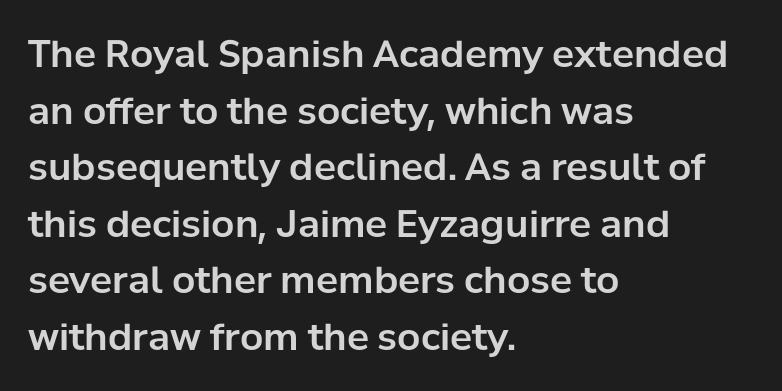
{"serif": "no", "italic": "no", "width": "normal", "stroke_contrast": "low", "x_height": "medium", "monospaced": "no", "underline": "no", "align": "left", "line_spacing": "normal", "line_spacing_ratio": 1.53, "letter_spacing": "normal", "letter_spacing_em": 0.0, "glyph_px": 37}
